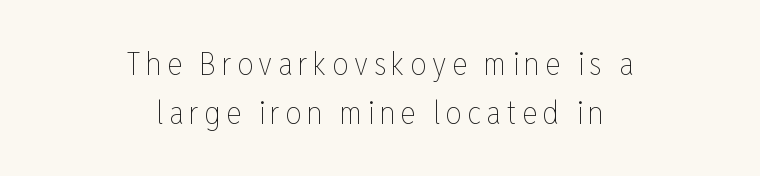
{"italic": "no", "bold": "no", "weight": "thin", "width": "condensed", "stroke_contrast": "low", "x_height": "medium", "monospaced": "no", "underline": "no", "align": "center", "line_spacing": "normal", "line_spacing_ratio": 1.53, "glyph_px": 32}
